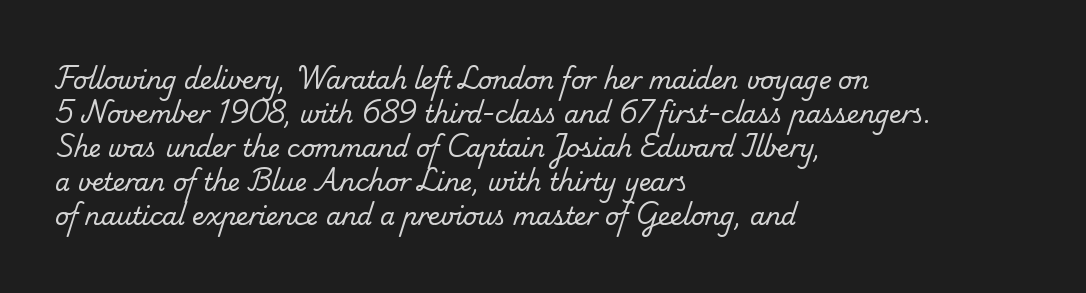
{"bold": "no", "underline": "no", "align": "left", "line_spacing": "normal", "line_spacing_ratio": 1.42, "letter_spacing": "normal", "letter_spacing_em": 0.0, "glyph_px": 24}
